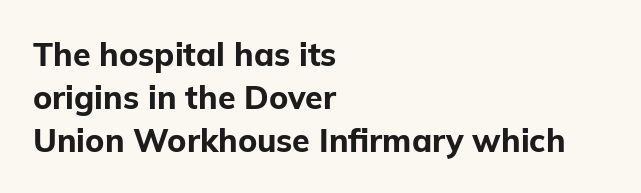
The image shows 32 px bold sans-serif type, upright; set left-aligned, normal line spacing (1.34x), normal letter spacing, not underlined; low stroke contrast and a medium x-height.
